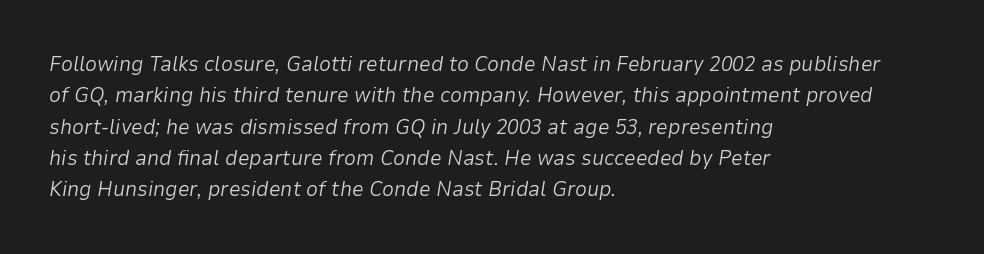
The image shows 21 px text type, italic (leaning right); set left-aligned, normal line spacing (1.49x), normal letter spacing, not underlined.
